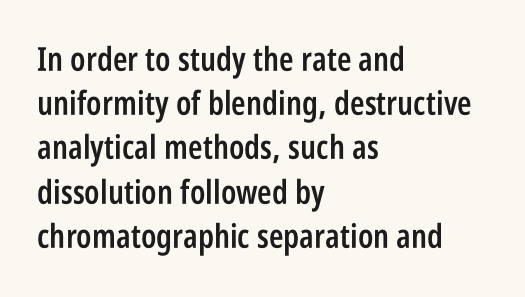
The image shows 33 px semibold, condensed sans-serif type, upright; set left-aligned, normal line spacing (1.34x), normal letter spacing, not underlined; low stroke contrast and a large x-height.
